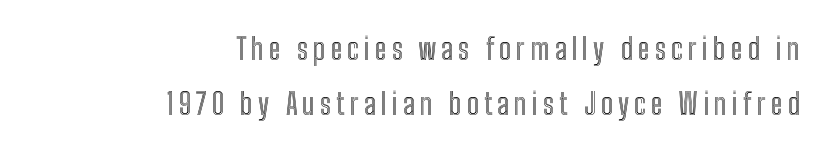
{"italic": "no", "width": "condensed", "x_height": "medium", "monospaced": "no", "underline": "no", "align": "right", "line_spacing_ratio": 1.88, "glyph_px": 29}
